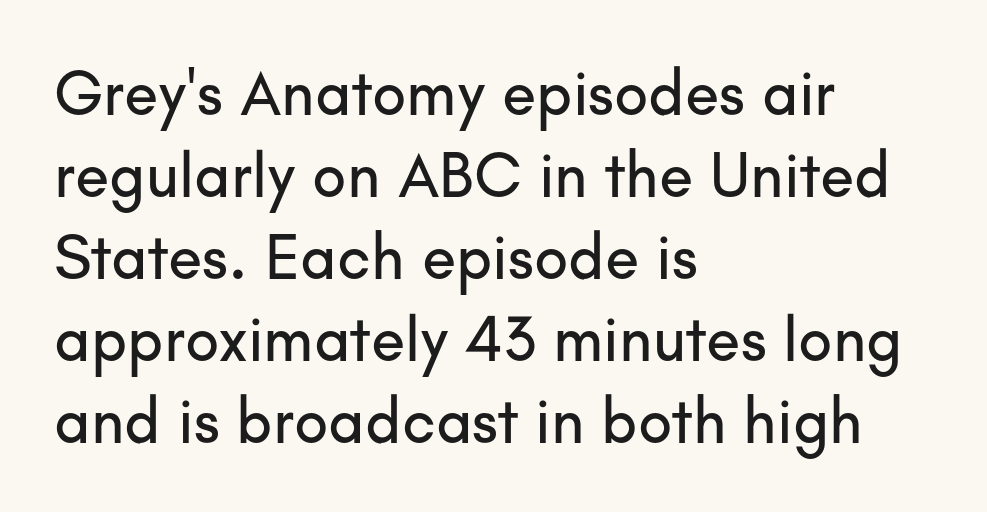
The image shows 63 px sans-serif type, upright; set left-aligned, normal line spacing (1.3x), normal letter spacing, not underlined; low stroke contrast and a small x-height.
